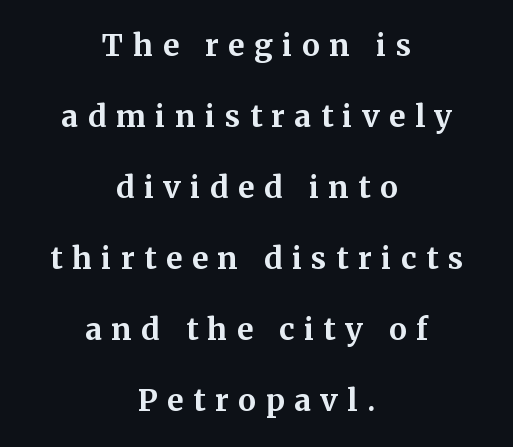
{"serif": "yes", "italic": "no", "bold": "yes", "weight": "bold", "width": "normal", "stroke_contrast": "medium", "x_height": "medium", "monospaced": "no", "underline": "no", "align": "center", "line_spacing": "loose", "line_spacing_ratio": 2.37, "letter_spacing": "wide", "letter_spacing_em": 0.32, "glyph_px": 30}
